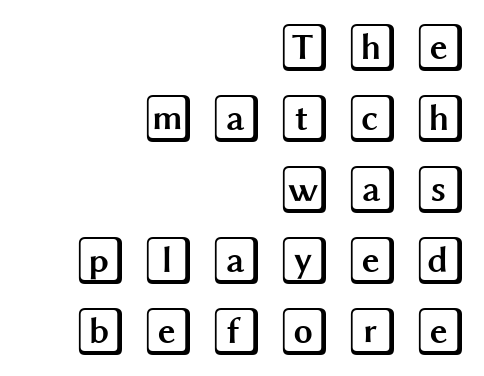
The image shows 49 px wide type, upright; set right-aligned, normal line spacing (1.45x), unusually wide letter spacing (+0.29 em), not underlined; a large x-height.
